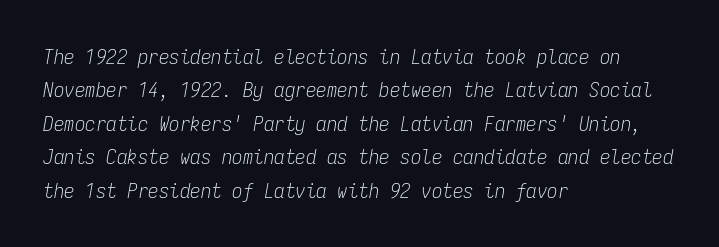
The image shows 21 px text type, italic (leaning right); set left-aligned, normal line spacing (1.59x), normal letter spacing, not underlined.
